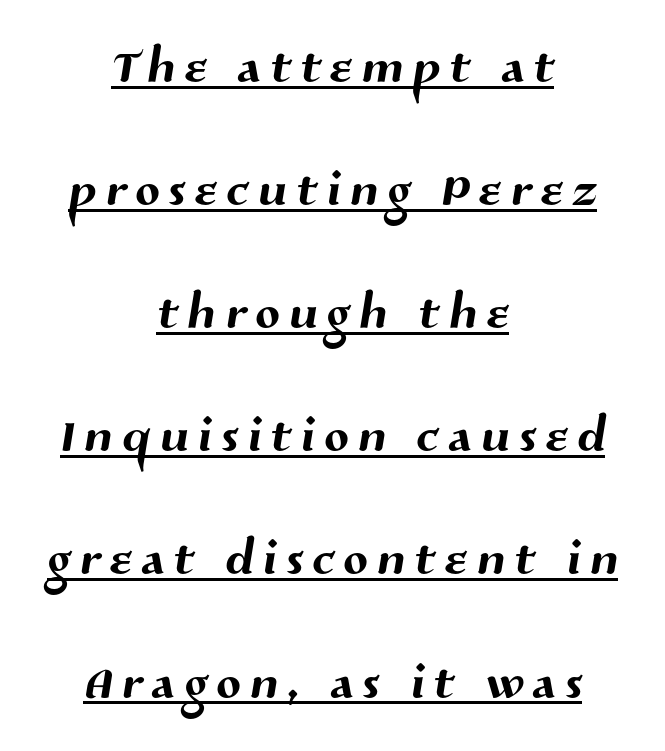
Q: Is the typeface a serif or a sans-serif typeface? A: Sans-serif.
Q: Is the text underlined? A: Yes.
Q: How is the paragraph aligned? A: Centered.
Q: Width (condensed, normal, or wide)? A: Normal.
Q: Stroke contrast? A: Medium.
Q: x-height? A: Medium.
Q: Monospaced? A: No.
